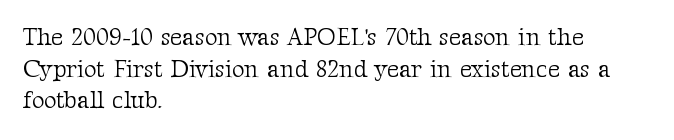
Leftover space on each line is placed entirely after the last word. The typesetting does not lean heavy: it is not bold. Honestly, the letter spacing is just normal — you wouldn't notice it. Underline: absent. If you drew a line through each stem, it would be perfectly vertical.
